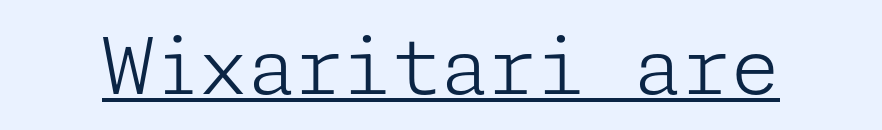
Stroke thickness stays within the range of a standard reading face or lighter. Is the letter spacing exaggerated? No — it looks like the ordinary default. Characters remain perfectly vertical along every line. The glyphs in this specimen are sans serif.
